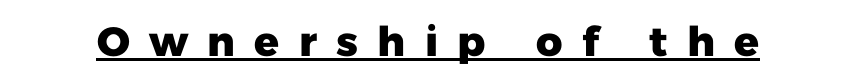
{"serif": "no", "italic": "no", "bold": "yes", "weight": "heavy", "width": "normal", "stroke_contrast": "low", "x_height": "medium", "monospaced": "no", "underline": "yes", "letter_spacing": "wide", "letter_spacing_em": 0.47, "glyph_px": 41}
